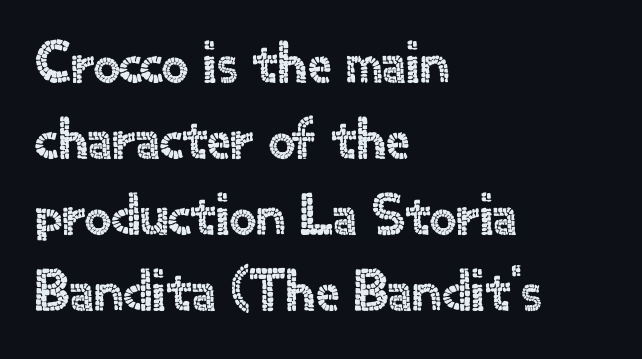
The image shows 59 px sans-serif type, upright; set left-aligned, normal line spacing (1.29x), normal letter spacing, not underlined; a small x-height.
